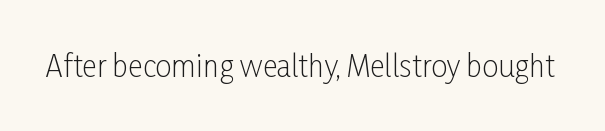
Do the characters align in a grid? No, the font is proportional. The specimen reads as upright at a glance. The tracking reads as untouched default to a designer's eye. Serifs: no, the terminals of the letterforms are clean. Stems and bowls with no extra thickness — not bold.
